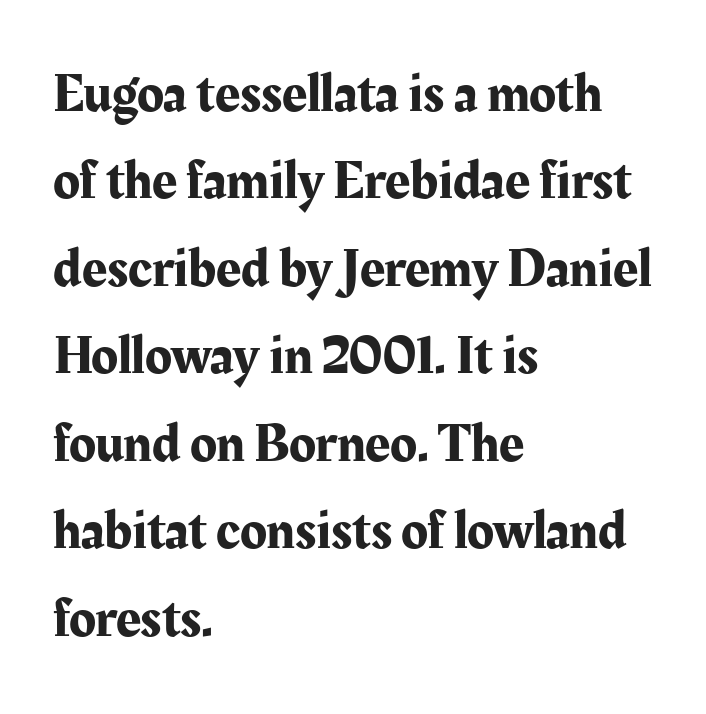
Clear beneath every line of the passage. Spacing verdict: proportional, widths tailored to each character. Notice how the stems are strictly vertical — no italics here. The ragged edge is on the right, which tells us the setting is flush left.
